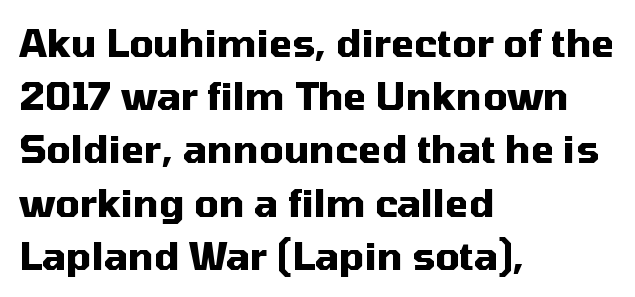
The image shows 38 px heavy sans-serif type, upright; set left-aligned, normal line spacing (1.4x), normal letter spacing, not underlined; medium stroke contrast and a medium x-height.
